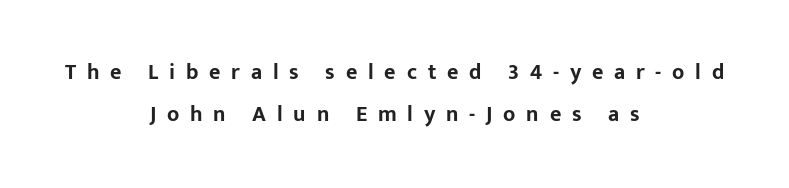
The rendering uses a bold face; every stroke is thick and dark. Anything drawn beneath the words? Only blank space. A typesetter would call this leading open, well beyond the default. Do the letters lean? They stand straight.
